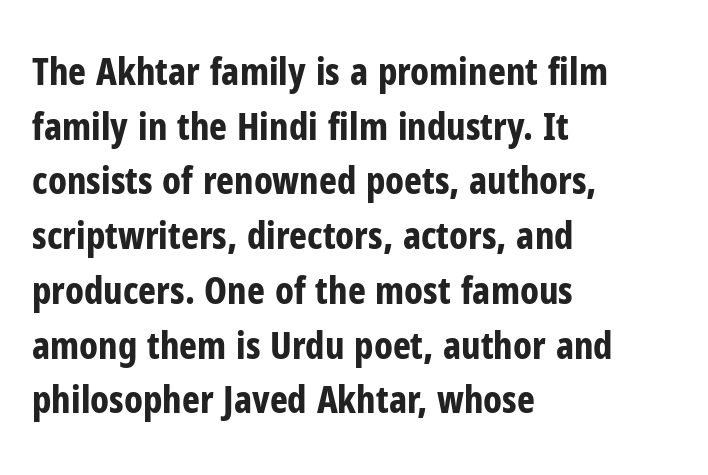
A sans-serif font was chosen for this passage. The tracking reads as untouched default to a designer's eye. In terms of leading, this rendering sits right in the middle. Here the designer chose a conventional face with non-uniform glyph widths.
